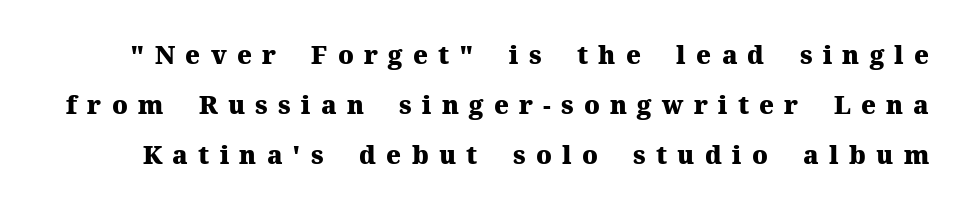
Underline: absent. Here the glyphs are tracked loosely, breaking word shapes into spaced letters. Weight check: bold — yes, fully. This sample trades compactness for vertical openness between lines. A roman cut, with each character standing at attention.
